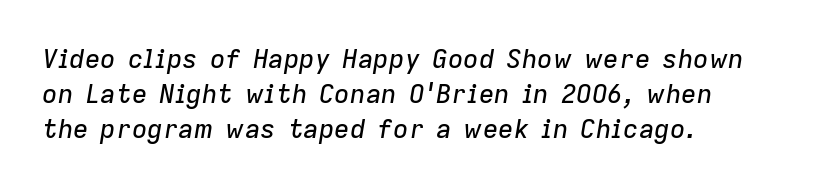
Q: Is the text italic (slanted)? A: Yes, it leans right by about 9 degrees.
Q: Is the text underlined? A: No.
Q: How is the paragraph aligned? A: Left-aligned.
Q: Is the spacing between letters normal or unusually wide? A: Normal.
Q: Is the spacing between lines tight, normal or loose? A: Normal.
